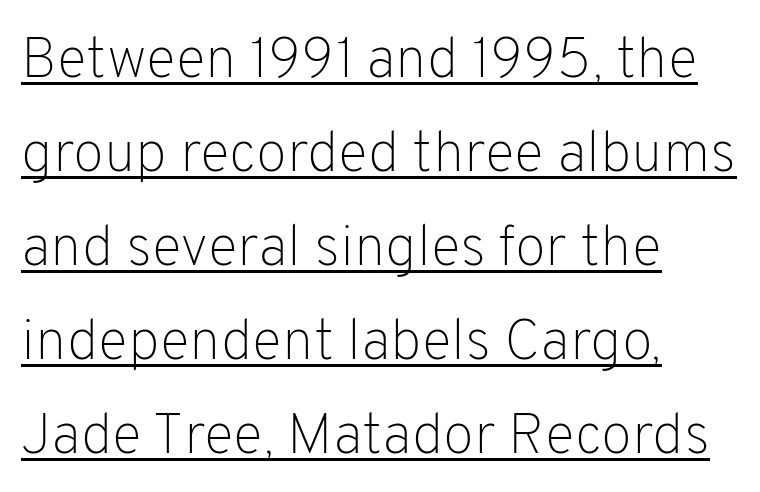
No chunkiness to these letters — they're not bold. In CSS terms this would be text-align: left. The typeface chosen for these lines omits serifs. A typesetter would call this leading conventional body-copy spacing.
